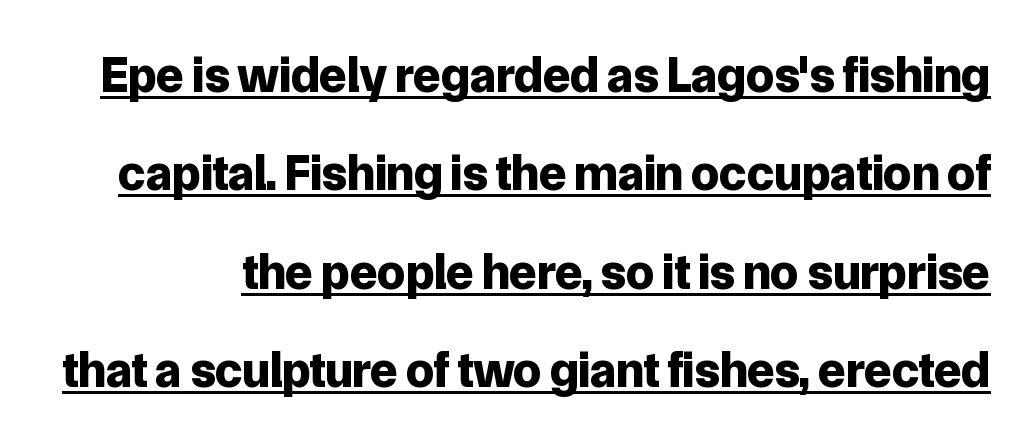
The image shows 50 px bold sans-serif type, upright; set loose line spacing (1.97x), normal letter spacing, underlined; low stroke contrast and a medium x-height.
